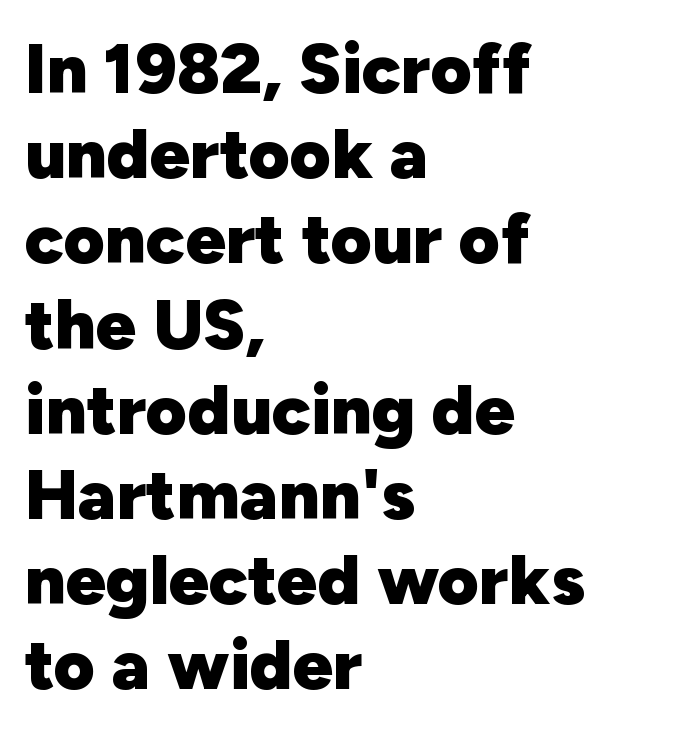
This rendering employs a face without finishing strokes, i.e., a sans-serif. The paragraph has a hard left edge and a soft right edge. The string is rendered with underlining switched off. The face used here is rendered with its standard letterfit. Characters remain perfectly vertical along every line.
